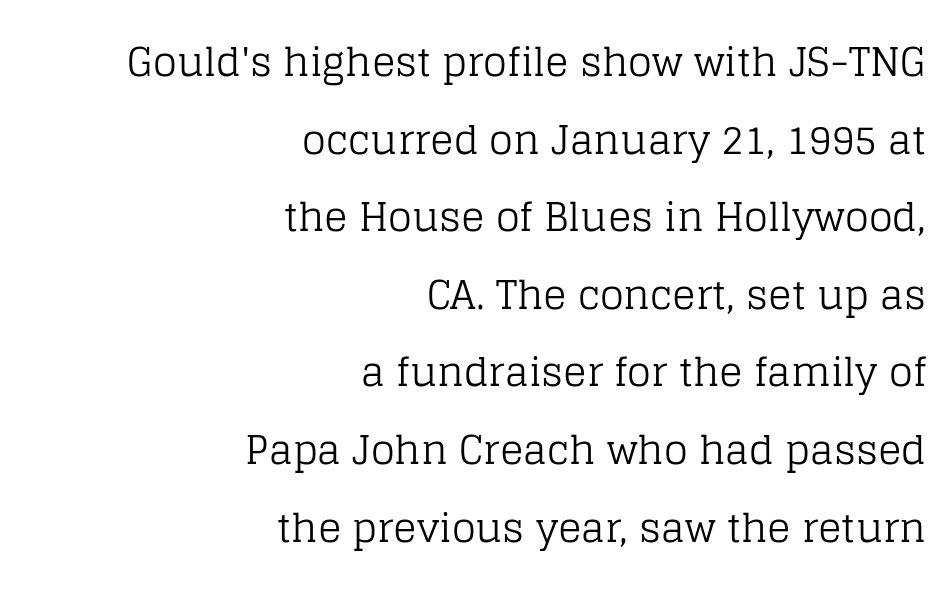
{"serif": "yes", "italic": "no", "bold": "no", "weight": "regular", "width": "normal", "stroke_contrast": "low", "x_height": "large", "monospaced": "no", "underline": "no", "align": "right", "line_spacing": "loose", "line_spacing_ratio": 1.99, "letter_spacing": "normal", "letter_spacing_em": 0.0, "glyph_px": 39}
